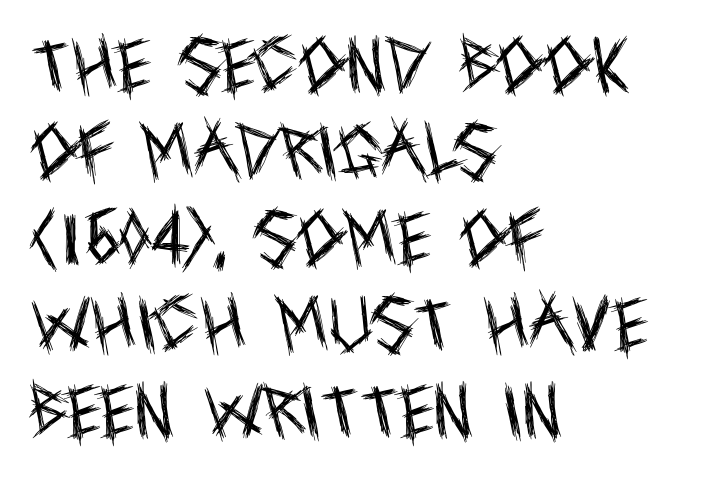
Q: Is the text bold? A: No.
Q: Is the text italic (slanted)? A: No, it is upright.
Q: Is the typeface a serif or a sans-serif typeface? A: Sans-serif.
Q: Is the text underlined? A: No.
Q: How is the paragraph aligned? A: Left-aligned.
Q: Is the spacing between letters normal or unusually wide? A: Normal.
Q: Is the spacing between lines tight, normal or loose? A: Normal.
Q: Width (condensed, normal, or wide)? A: Condensed.
Q: x-height? A: Large.
Q: Monospaced? A: No.
